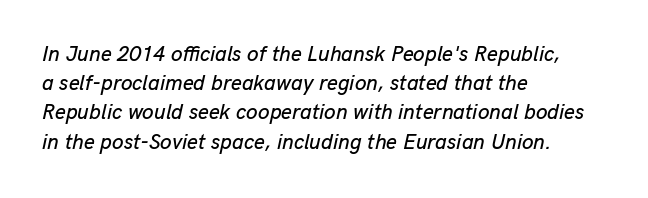
The image shows 21 px text type, italic (leaning right); set left-aligned, normal line spacing (1.39x), normal letter spacing, not underlined.
